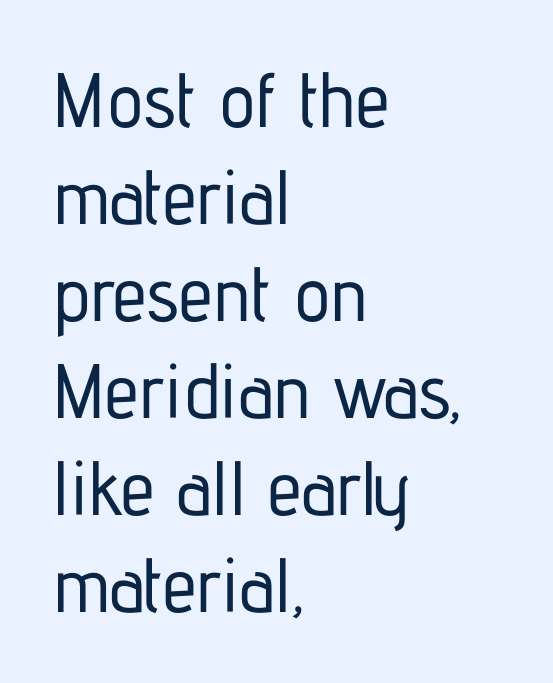
Q: Is the text italic (slanted)? A: No, it is upright.
Q: Is the typeface a serif or a sans-serif typeface? A: Sans-serif.
Q: Is the text underlined? A: No.
Q: How is the paragraph aligned? A: Left-aligned.
Q: Is the spacing between letters normal or unusually wide? A: Normal.
Q: Is the spacing between lines tight, normal or loose? A: Normal.
Q: Width (condensed, normal, or wide)? A: Condensed.
Q: Stroke contrast? A: Low.
Q: x-height? A: Medium.
Q: Monospaced? A: No.
